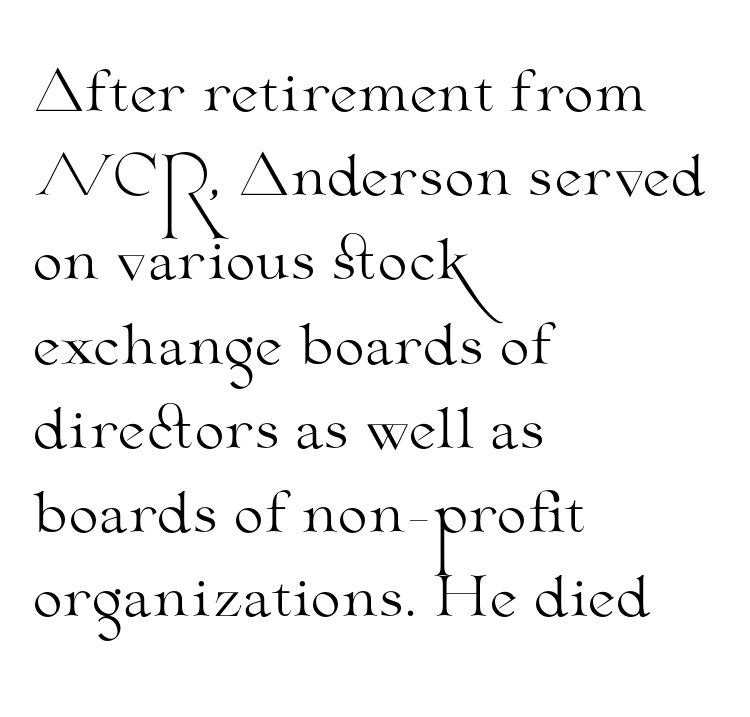
{"serif": "yes", "italic": "no", "bold": "no", "weight": "light", "width": "wide", "stroke_contrast": "medium", "x_height": "small", "monospaced": "no", "underline": "no", "align": "left", "line_spacing": "normal", "line_spacing_ratio": 1.56, "letter_spacing": "normal", "letter_spacing_em": 0.0, "glyph_px": 54}
